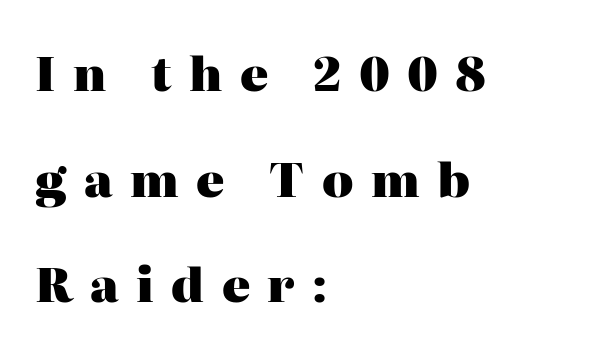
The image shows 47 px heavy serif type, upright; set left-aligned, loose line spacing (2.25x), unusually wide letter spacing (+0.37 em), not underlined; high stroke contrast and a medium x-height.
